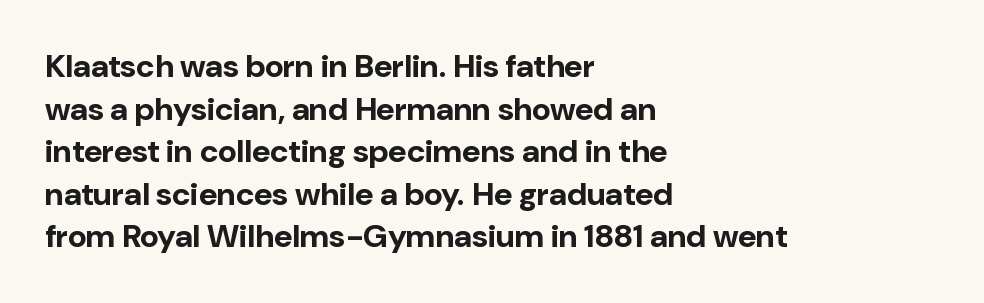
Notice how thick the strokes are: this is what a full bold looks like. Nope, no serifs anywhere on these letters. The typesetter chose a ragged-right arrangement here. Regarding leading, the lines here are spaced in the standard way. Students, note that the glyphs here touch the page at normal intervals.
